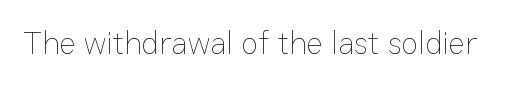
The image shows 32 px thin type, upright; set normal letter spacing, not underlined; low stroke contrast and a medium x-height.
